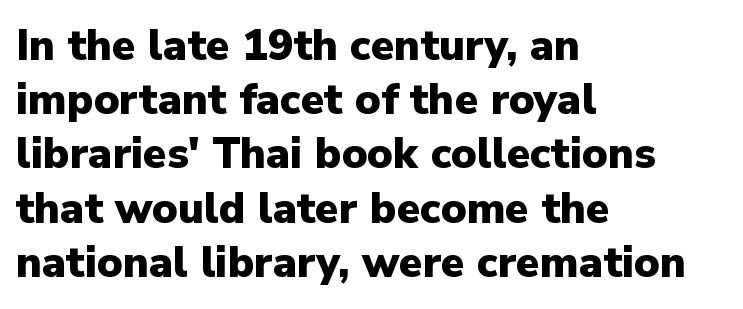
The image shows 43 px heavy sans-serif type, upright; set left-aligned, normal line spacing (1.26x), normal letter spacing, not underlined; low stroke contrast and a medium x-height.
